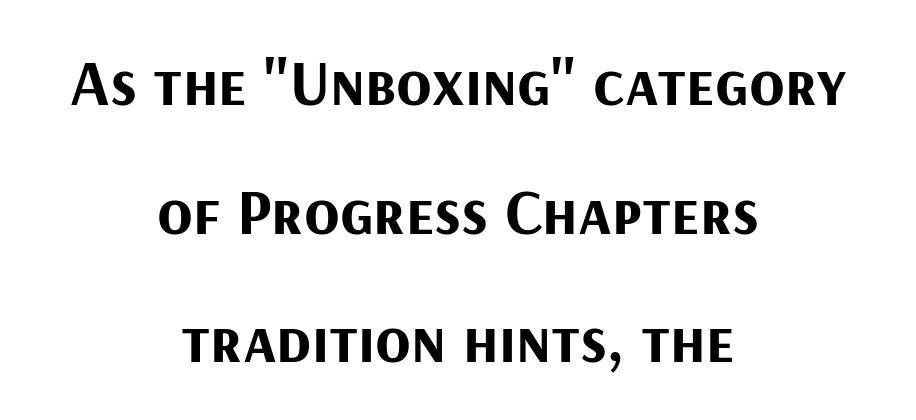
{"serif": "no", "italic": "no", "bold": "yes", "weight": "bold", "width": "normal", "stroke_contrast": "medium", "x_height": "medium", "monospaced": "no", "underline": "no", "align": "center", "line_spacing": "loose", "line_spacing_ratio": 1.98, "letter_spacing": "normal", "letter_spacing_em": 0.0, "glyph_px": 65}
